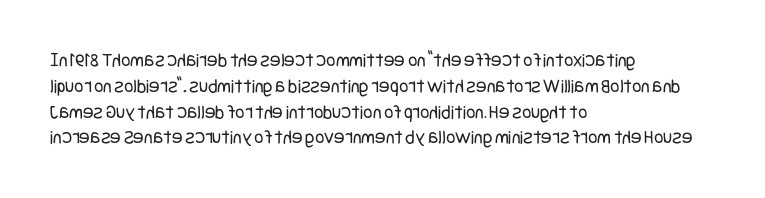
The image shows 20 px text type, upright; set left-aligned, normal line spacing (1.29x), normal letter spacing, not underlined.
